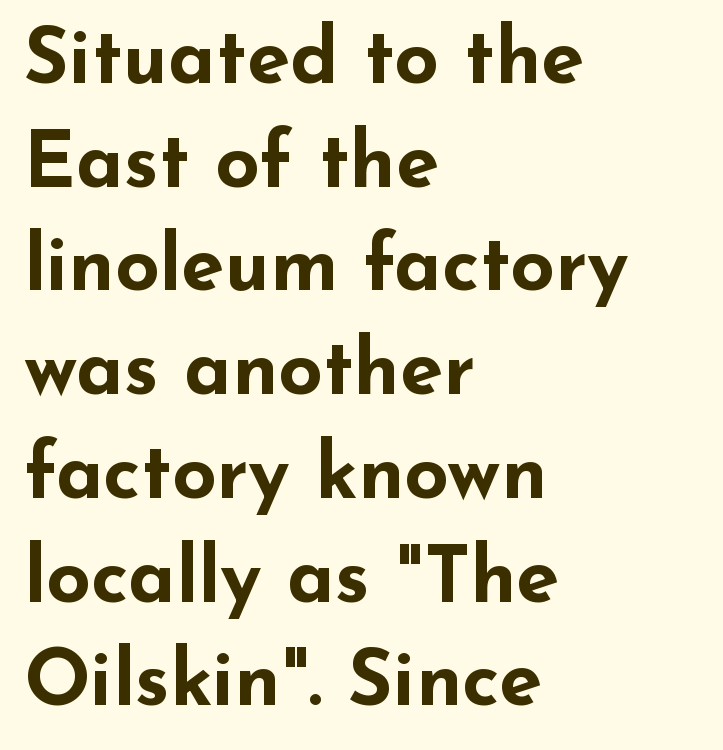
The image shows 78 px bold, wide sans-serif type, upright; set left-aligned, normal line spacing (1.33x), normal letter spacing, not underlined; low stroke contrast and a small x-height.
